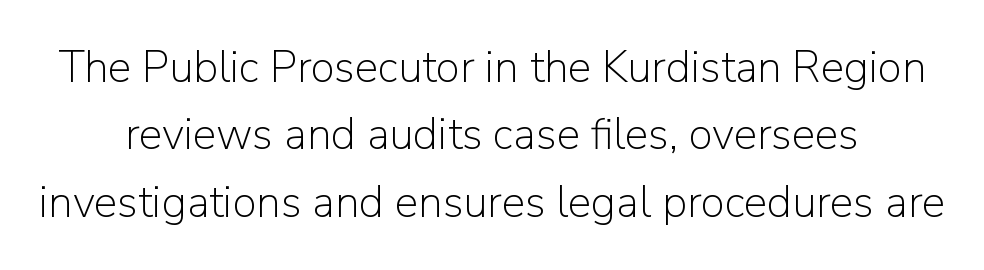
The image shows 44 px light sans-serif type, upright; set centered, normal line spacing (1.53x), normal letter spacing, not underlined; low stroke contrast and a medium x-height.
